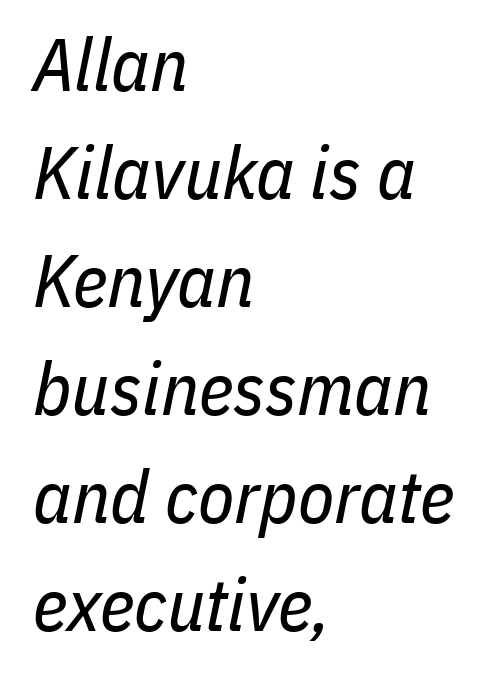
Q: Is the text bold? A: No.
Q: Is the text italic (slanted)? A: Yes, it leans right by about 11 degrees.
Q: Is the text underlined? A: No.
Q: How is the paragraph aligned? A: Left-aligned.
Q: Is the spacing between letters normal or unusually wide? A: Normal.
Q: Is the spacing between lines tight, normal or loose? A: Normal.
Q: Width (condensed, normal, or wide)? A: Condensed.
Q: Stroke contrast? A: Low.
Q: x-height? A: Medium.
Q: Monospaced? A: No.
